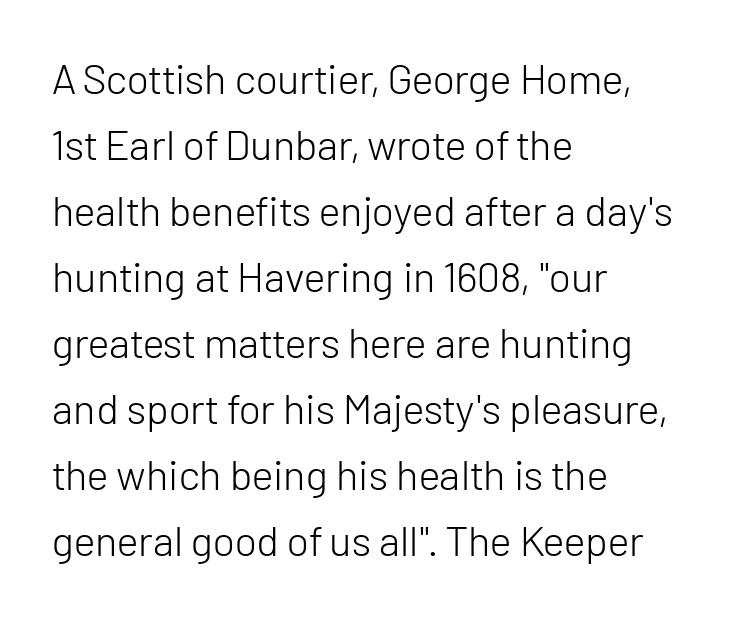
{"serif": "no", "italic": "no", "bold": "no", "weight": "light", "width": "normal", "stroke_contrast": "low", "x_height": "medium", "monospaced": "no", "underline": "no", "align": "left", "line_spacing": "normal", "line_spacing_ratio": 1.57, "letter_spacing": "normal", "letter_spacing_em": 0.0, "glyph_px": 42}
